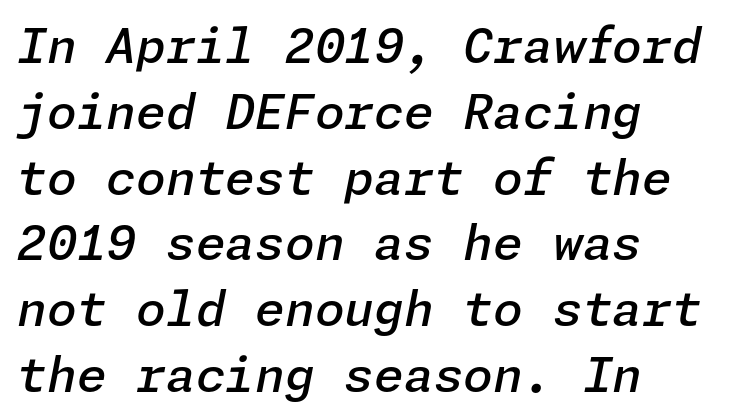
The image shows 48 px semibold type, italic (leaning right); set left-aligned, normal line spacing (1.37x), normal letter spacing, not underlined; low stroke contrast and a medium x-height.
